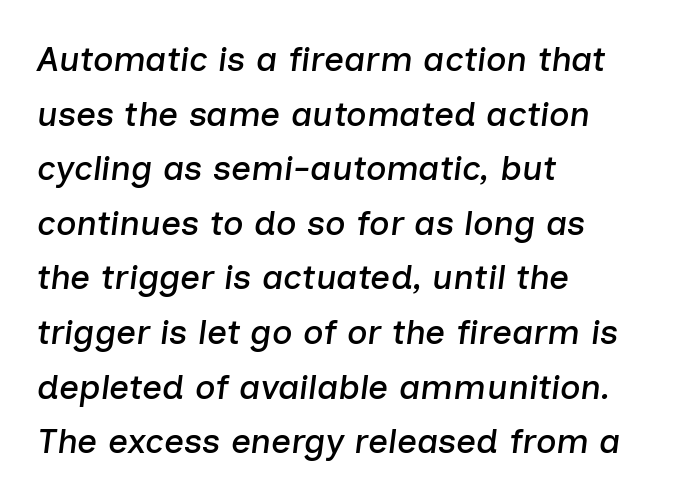
{"italic": "yes", "lean": "right", "slant_degrees": 7, "width": "normal", "stroke_contrast": "low", "x_height": "medium", "monospaced": "no", "underline": "no", "align": "left", "line_spacing": "normal", "line_spacing_ratio": 1.56, "letter_spacing": "normal", "letter_spacing_em": 0.0, "glyph_px": 35}
